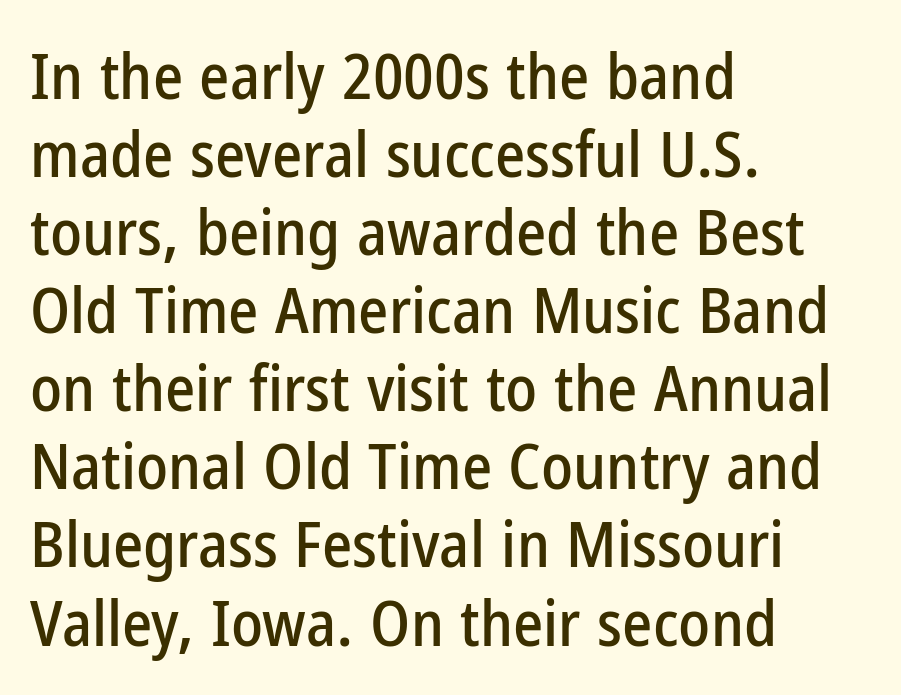
{"serif": "no", "italic": "no", "width": "condensed", "stroke_contrast": "low", "x_height": "medium", "monospaced": "no", "underline": "no", "align": "left", "line_spacing_ratio": 1.22, "letter_spacing": "normal", "letter_spacing_em": 0.0, "glyph_px": 64}
